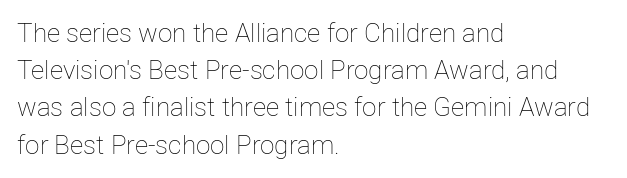
Q: Is the text bold? A: No.
Q: Is the text italic (slanted)? A: No, it is upright.
Q: Is the text underlined? A: No.
Q: How is the paragraph aligned? A: Left-aligned.
Q: Is the spacing between letters normal or unusually wide? A: Normal.
Q: Is the spacing between lines tight, normal or loose? A: Normal.
